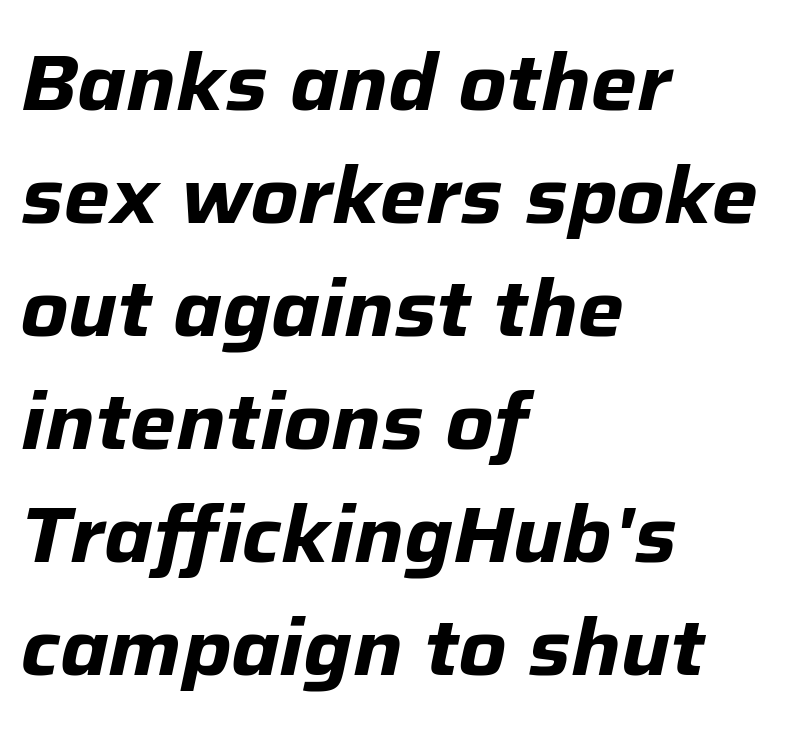
Q: Is the text bold? A: Yes.
Q: Is the text italic (slanted)? A: Yes, it leans right by about 12 degrees.
Q: Is the text underlined? A: No.
Q: How is the paragraph aligned? A: Left-aligned.
Q: Is the spacing between letters normal or unusually wide? A: Normal.
Q: Is the spacing between lines tight, normal or loose? A: Normal.
Q: Width (condensed, normal, or wide)? A: Normal.
Q: Stroke contrast? A: Low.
Q: x-height? A: Medium.
Q: Monospaced? A: No.
